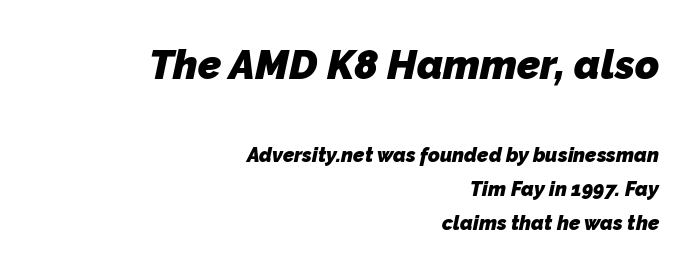
Q: Is the text bold? A: Yes.
Q: Is the typeface a serif or a sans-serif typeface? A: Sans-serif.
Q: Is the text underlined? A: No.
Q: How is the paragraph aligned? A: Right-aligned.
Q: Is the spacing between letters normal or unusually wide? A: Normal.
Q: Which block of text is set in a larger size, the first (top) or the second (bottom)? A: The first (top) one.
Q: Width (condensed, normal, or wide)? A: Normal.
Q: Stroke contrast? A: Low.
Q: x-height? A: Medium.
Q: Monospaced? A: No.
